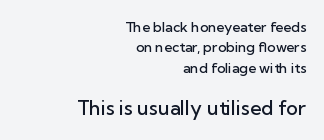
Italic: no, the glyphs are upright roman. Heft: intermediate — a semibold. These lines are set flush right with a ragged left edge. The tracking reads as untouched default to a designer's eye.
